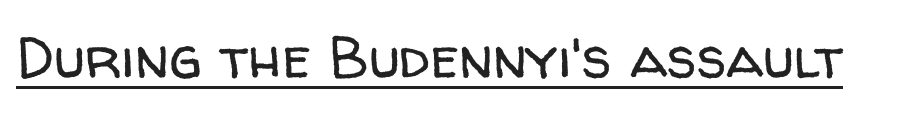
{"serif": "no", "italic": "no", "bold": "no", "weight": "regular", "width": "normal", "stroke_contrast": "low", "x_height": "medium", "monospaced": "no", "underline": "yes", "letter_spacing": "normal", "letter_spacing_em": 0.0, "glyph_px": 58}
